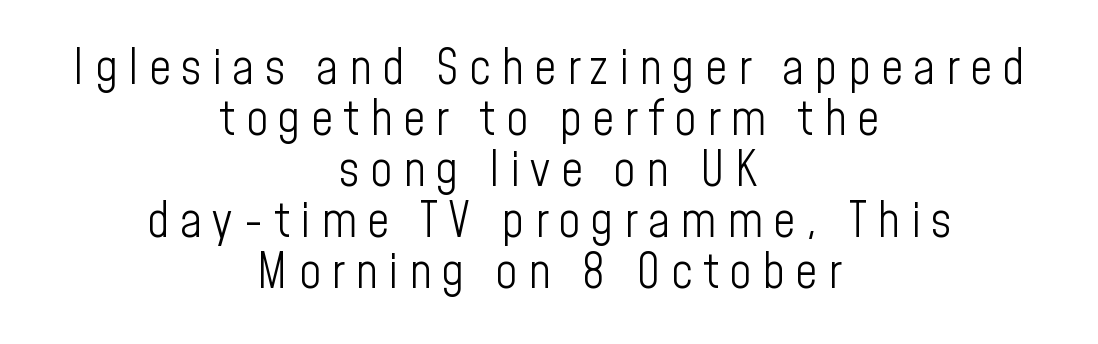
The image shows 48 px light, condensed sans-serif type, upright; set centered, tight line spacing (1.06x), unusually wide letter spacing (+0.22 em), not underlined; low stroke contrast and a medium x-height.
